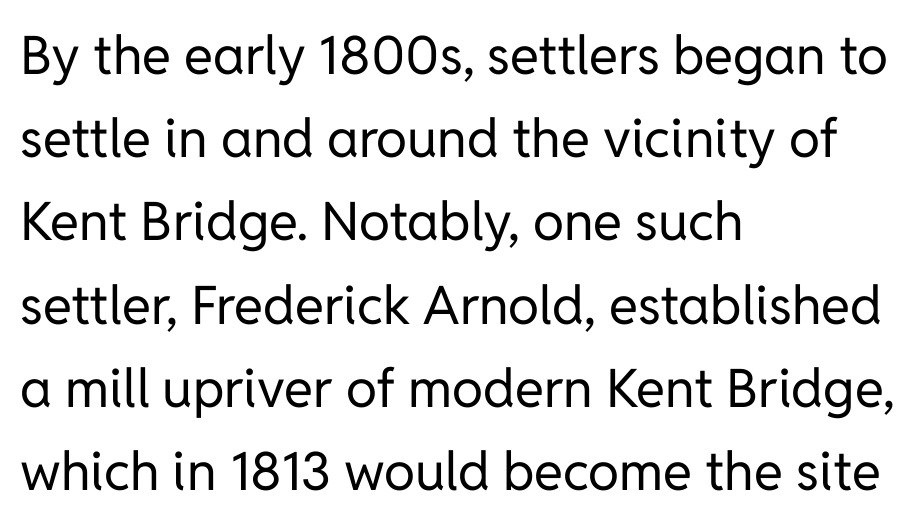
This rendering leaves character spacing at its baseline value. The passage is arranged the way most books set body copy — flush left. Successive baselines arrive at the customary interval. Has an underline been added? It has not. The axis of the letterforms is exactly vertical. This is sans-serif lettering, the kind often seen on screens and signage.
